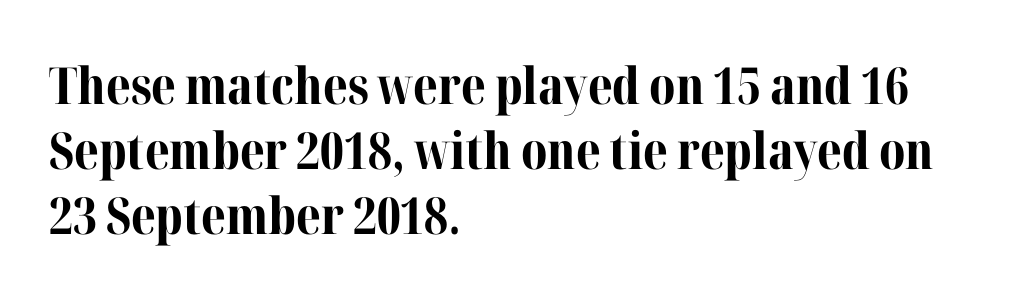
The image shows 51 px bold serif type, upright; set left-aligned, normal line spacing (1.27x), normal letter spacing, not underlined; medium stroke contrast and a medium x-height.
